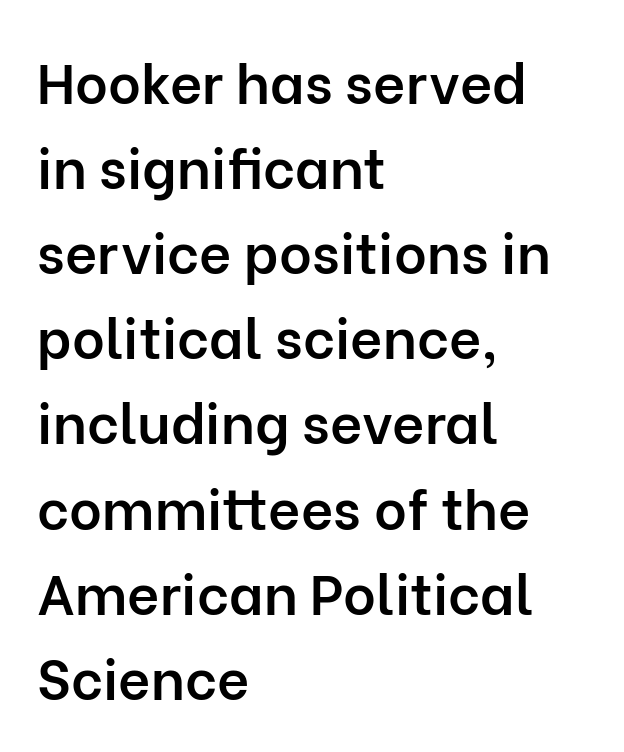
Q: Is the text bold? A: Semi-bold.
Q: Is the text italic (slanted)? A: No, it is upright.
Q: Is the typeface a serif or a sans-serif typeface? A: Sans-serif.
Q: Is the text underlined? A: No.
Q: How is the paragraph aligned? A: Left-aligned.
Q: Is the spacing between letters normal or unusually wide? A: Normal.
Q: Is the spacing between lines tight, normal or loose? A: Normal.
Q: Width (condensed, normal, or wide)? A: Normal.
Q: Stroke contrast? A: Low.
Q: x-height? A: Medium.
Q: Monospaced? A: No.
